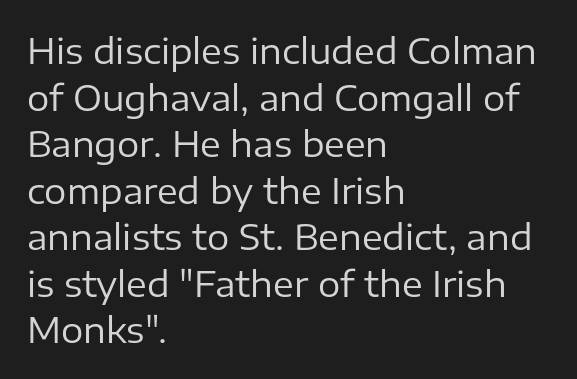
The passage is arranged the way most books set body copy — flush left. No word sits above an underline. Designer's note — italics off, roman on. These lines are rendered in a variable-pitch font.
